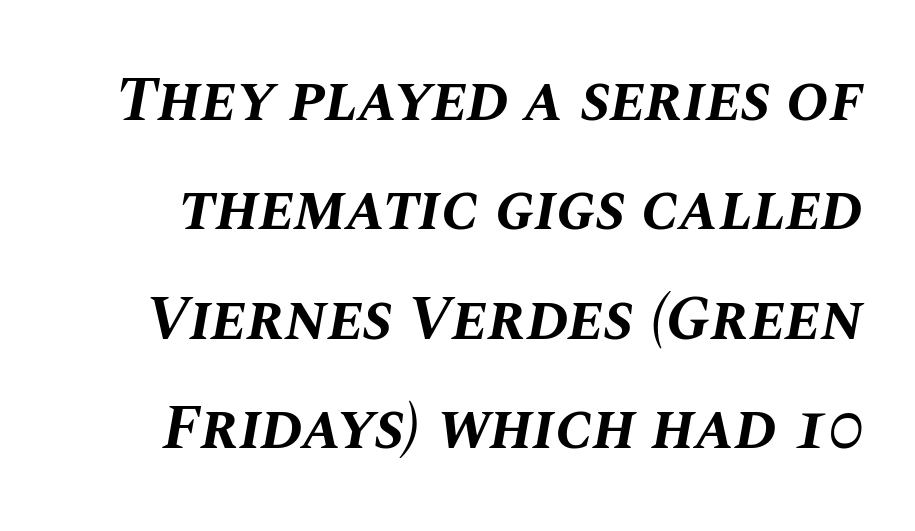
Observe the ordinary spacing: letters are neighbours, not strangers. The face used here is proportionally spaced, like ordinary book or web type. On the weight axis this lands at bold, roughly 700. The words here are not underlined. Emphasis-style slanted type is in use.
